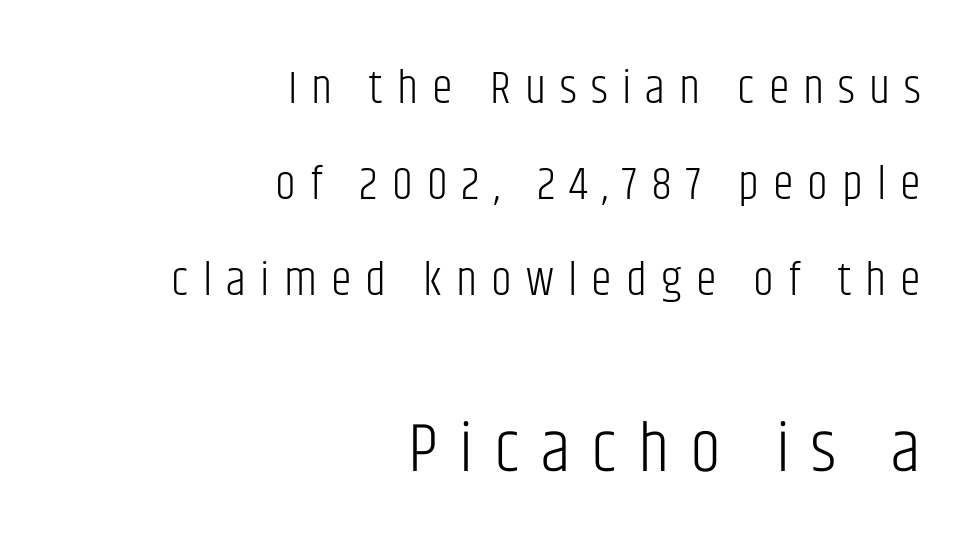
The image shows 70 px light, condensed sans-serif type, upright; set right-aligned, loose line spacing (2.04x), unusually wide letter spacing (+0.3 em), not underlined; the second (bottom) block is 1.49x larger; low stroke contrast and a large x-height.
